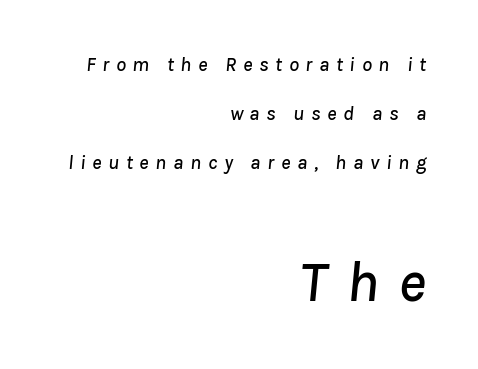
{"italic": "yes", "lean": "right", "slant_degrees": 8, "width": "normal", "stroke_contrast": "low", "x_height": "medium", "monospaced": "no", "underline": "no", "align": "right", "line_spacing": "loose", "line_spacing_ratio": 2.45, "letter_spacing": "wide", "letter_spacing_em": 0.33, "larger_block": "second", "size_ratio": 2.95, "glyph_px": 59}
